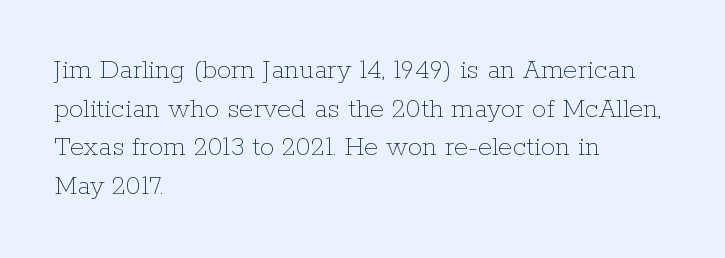
The image shows 29 px thin type, upright; set left-aligned, normal line spacing (1.33x), normal letter spacing, not underlined; low stroke contrast and a medium x-height.
